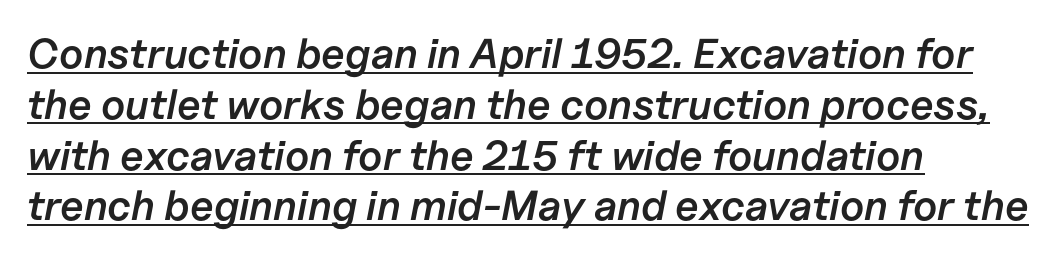
Q: Is the text bold? A: Semi-bold.
Q: Is the text italic (slanted)? A: Yes, it leans right by about 11 degrees.
Q: Is the text underlined? A: Yes.
Q: How is the paragraph aligned? A: Left-aligned.
Q: Is the spacing between letters normal or unusually wide? A: Normal.
Q: Width (condensed, normal, or wide)? A: Normal.
Q: Stroke contrast? A: Low.
Q: x-height? A: Medium.
Q: Monospaced? A: No.
